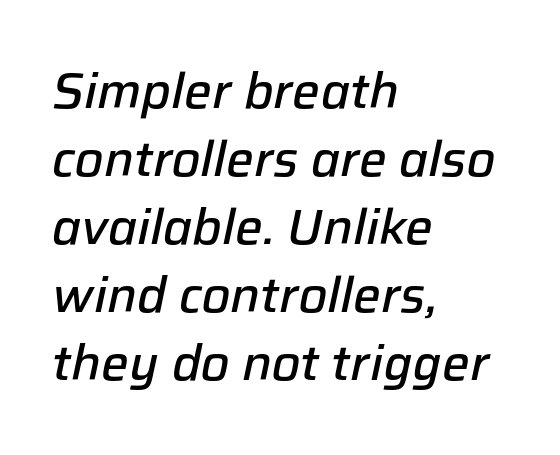
The image shows 49 px semibold type, italic (leaning right); set left-aligned, normal line spacing (1.39x), normal letter spacing, not underlined; low stroke contrast and a medium x-height.
